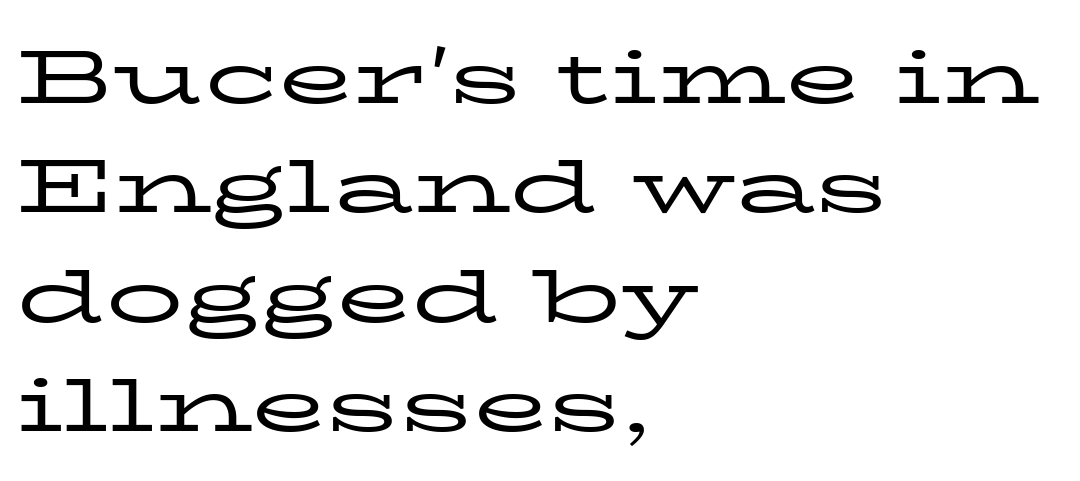
{"serif": "yes", "italic": "no", "bold": "no", "weight": "regular", "width": "wide", "stroke_contrast": "low", "x_height": "medium", "monospaced": "no", "underline": "no", "align": "left", "line_spacing": "normal", "line_spacing_ratio": 1.42, "letter_spacing": "normal", "letter_spacing_em": 0.0, "glyph_px": 77}
